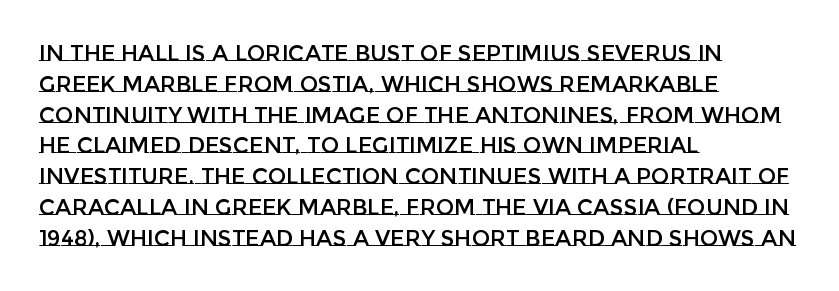
Q: Is the text italic (slanted)? A: No, it is upright.
Q: Is the text underlined? A: No.
Q: How is the paragraph aligned? A: Left-aligned.
Q: Is the spacing between letters normal or unusually wide? A: Normal.
Q: Is the spacing between lines tight, normal or loose? A: Normal.
